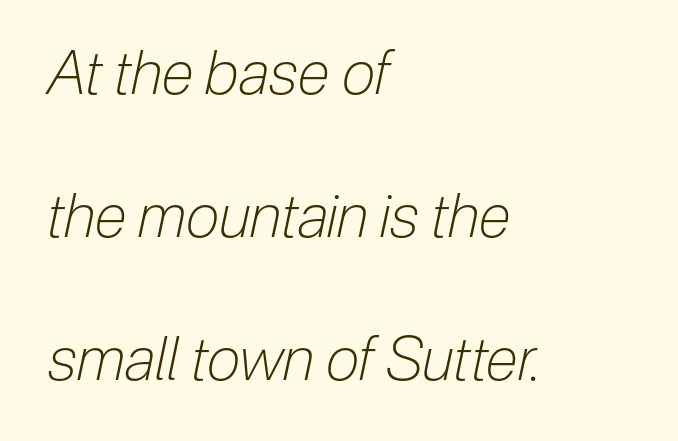
Stem width sits at or under what a default text font uses. Whoever set this chose breathing room over compactness in the vertical rhythm. The lettering tilts uniformly, giving the passage an italic look. Caption: standard tracking, unaltered.
